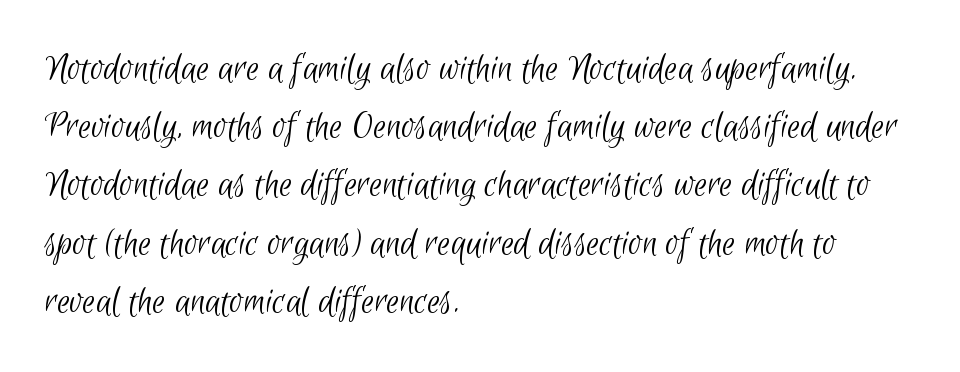
Q: Is the text bold? A: No.
Q: Is the typeface a serif or a sans-serif typeface? A: Sans-serif.
Q: Is the text underlined? A: No.
Q: How is the paragraph aligned? A: Left-aligned.
Q: Is the spacing between letters normal or unusually wide? A: Normal.
Q: Is the spacing between lines tight, normal or loose? A: Normal.
Q: Width (condensed, normal, or wide)? A: Condensed.
Q: Stroke contrast? A: Low.
Q: x-height? A: Small.
Q: Monospaced? A: No.
